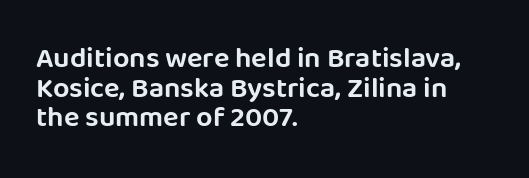
Q: Is the text italic (slanted)? A: No, it is upright.
Q: Is the typeface a serif or a sans-serif typeface? A: Sans-serif.
Q: Is the text underlined? A: No.
Q: How is the paragraph aligned? A: Left-aligned.
Q: Is the spacing between letters normal or unusually wide? A: Normal.
Q: Is the spacing between lines tight, normal or loose? A: Tight.
Q: Width (condensed, normal, or wide)? A: Normal.
Q: Stroke contrast? A: Low.
Q: x-height? A: Large.
Q: Monospaced? A: No.
